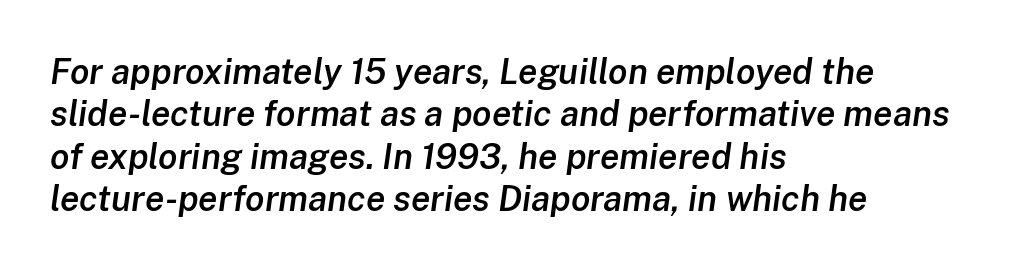
The image shows 35 px semibold type, italic (leaning right); set left-aligned, line spacing 1.21x, normal letter spacing, not underlined; low stroke contrast and a medium x-height.
